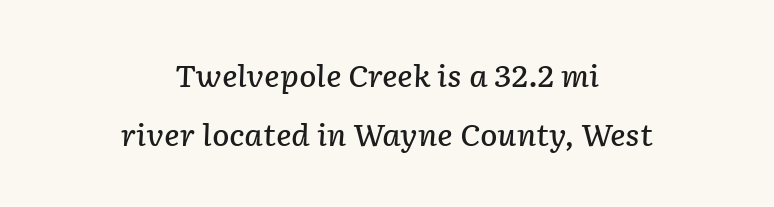
The image shows 29 px semibold type, italic (leaning right); set centered, loose line spacing (2.02x), normal letter spacing, not underlined; low stroke contrast and a medium x-height.
